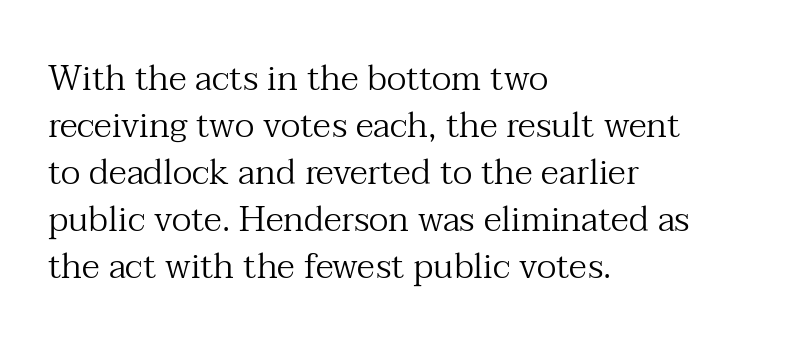
The image shows 35 px regular-weight serif type, upright; set left-aligned, normal line spacing (1.34x), normal letter spacing, not underlined; medium stroke contrast and a medium x-height.
